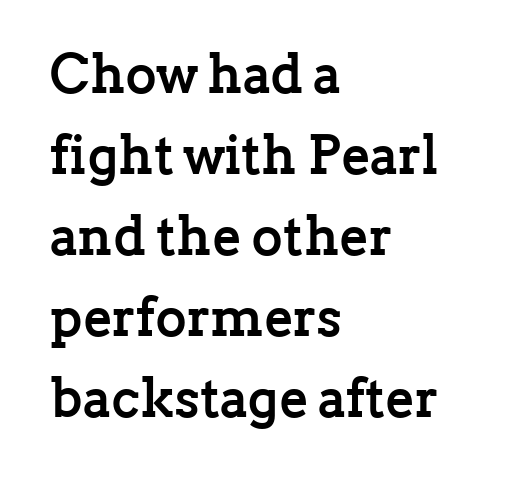
{"serif": "yes", "italic": "no", "bold": "yes", "weight": "semibold", "width": "normal", "stroke_contrast": "low", "x_height": "medium", "monospaced": "no", "underline": "no", "align": "left", "line_spacing": "normal", "line_spacing_ratio": 1.5, "letter_spacing": "normal", "letter_spacing_em": 0.0, "glyph_px": 54}
